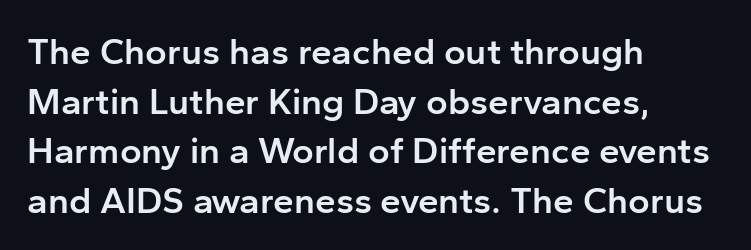
The image shows 37 px semibold sans-serif type, upright; set left-aligned, normal line spacing (1.34x), normal letter spacing, not underlined; low stroke contrast and a medium x-height.
